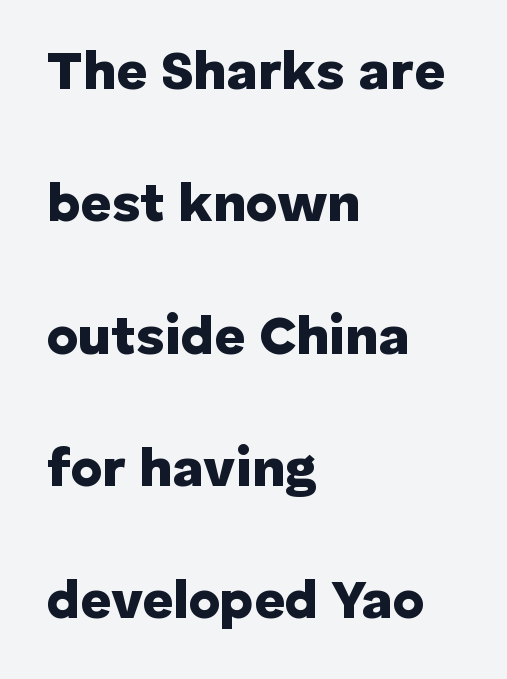
The image shows 54 px heavy sans-serif type, upright; set left-aligned, loose line spacing (2.45x), normal letter spacing, not underlined; low stroke contrast and a medium x-height.
